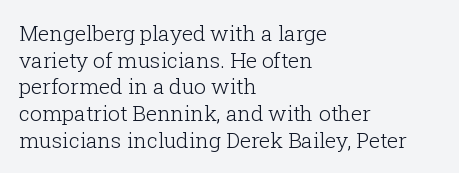
{"italic": "no", "bold": "no", "underline": "no", "align": "left", "line_spacing": "normal", "line_spacing_ratio": 1.27, "letter_spacing": "normal", "letter_spacing_em": 0.0, "glyph_px": 21}
